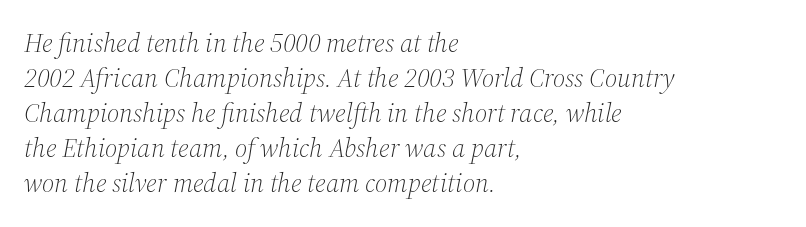
{"italic": "yes", "lean": "right", "slant_degrees": 12, "bold": "no", "underline": "no", "align": "left", "line_spacing": "normal", "line_spacing_ratio": 1.3, "letter_spacing": "normal", "letter_spacing_em": 0.0, "glyph_px": 27}
